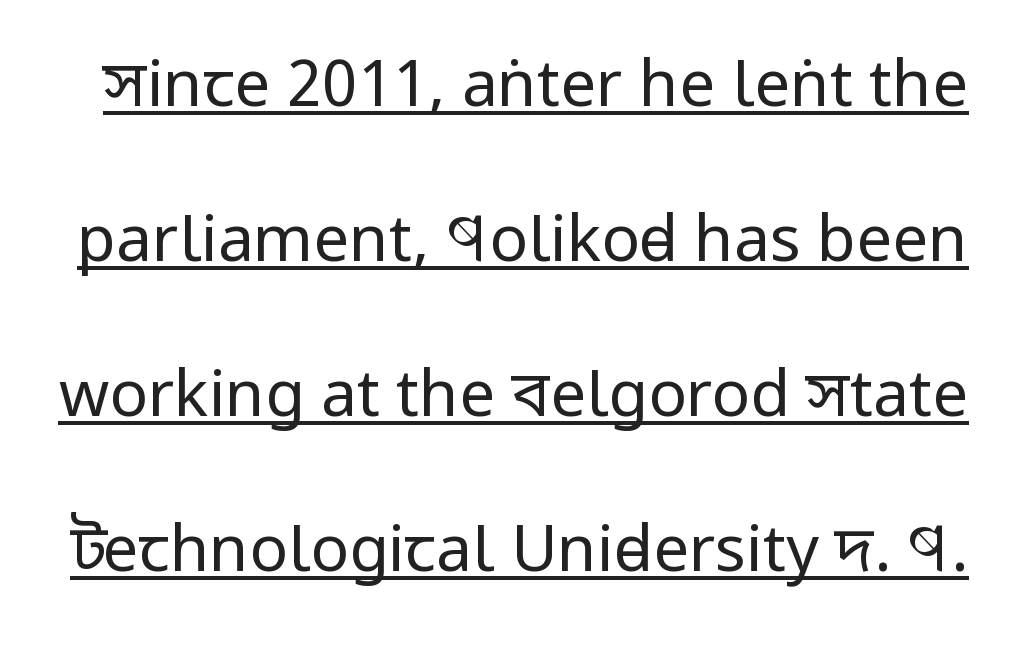
{"serif": "no", "italic": "no", "bold": "no", "weight": "regular", "width": "condensed", "stroke_contrast": "low", "x_height": "large", "monospaced": "no", "underline": "yes", "line_spacing": "loose", "line_spacing_ratio": 2.42, "letter_spacing": "normal", "letter_spacing_em": 0.0, "glyph_px": 64}
